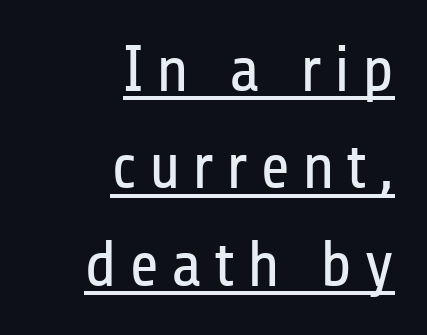
Q: Is the text bold? A: No.
Q: Is the text italic (slanted)? A: No, it is upright.
Q: Is the typeface a serif or a sans-serif typeface? A: Sans-serif.
Q: Is the text underlined? A: Yes.
Q: How is the paragraph aligned? A: Right-aligned.
Q: Is the spacing between lines tight, normal or loose? A: Normal.
Q: Width (condensed, normal, or wide)? A: Condensed.
Q: Stroke contrast? A: Low.
Q: x-height? A: Medium.
Q: Monospaced? A: No.
